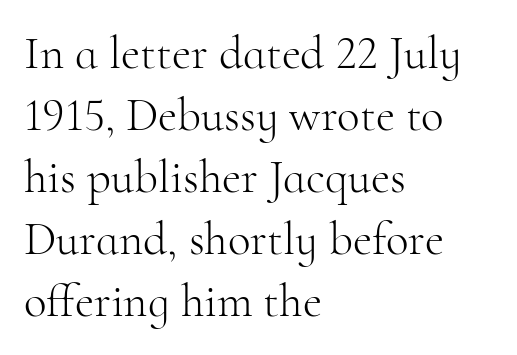
{"serif": "yes", "italic": "no", "bold": "no", "weight": "light", "width": "normal", "stroke_contrast": "high", "x_height": "small", "monospaced": "no", "underline": "no", "align": "left", "line_spacing": "normal", "line_spacing_ratio": 1.32, "letter_spacing": "normal", "letter_spacing_em": 0.0, "glyph_px": 47}
